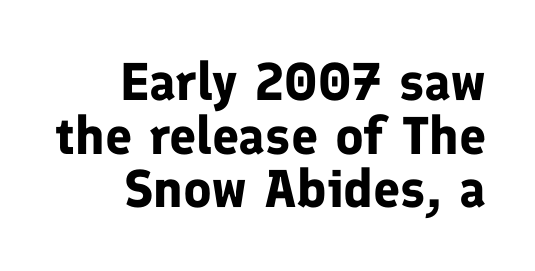
{"serif": "no", "italic": "no", "bold": "yes", "weight": "bold", "width": "normal", "stroke_contrast": "low", "x_height": "medium", "monospaced": "no", "underline": "no", "align": "right", "line_spacing": "tight", "line_spacing_ratio": 1.01, "letter_spacing": "normal", "letter_spacing_em": 0.0, "glyph_px": 53}
